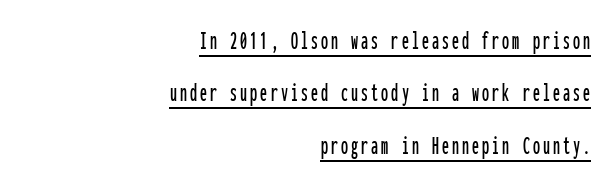
Does the lettering tilt? It doesn't — this is upright. The setting favours the right margin, as signatures and pull-quotes sometimes do. The glyphs in this specimen are sans serif. Fixed-width glyphs throughout — classic coding-font behaviour. Has an underline been added? It has.
